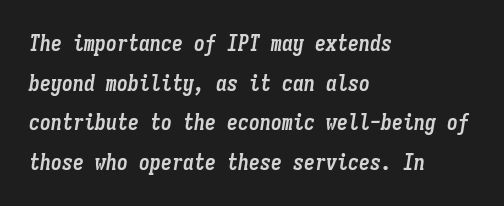
An italicized treatment has been applied to the whole sample. The tracking reads as untouched default to a designer's eye. The space directly below the letters is spotless. Look at the stroke-to-counter ratio: heavy, a bold. Visually the block forms a straight wall on the left and a jagged coastline on the right.
